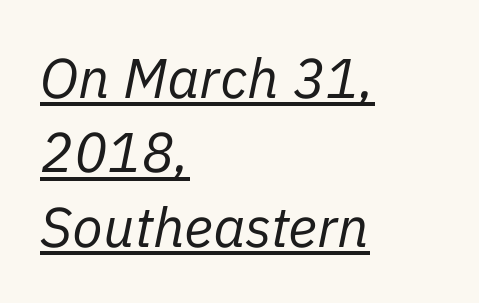
{"italic": "yes", "lean": "right", "slant_degrees": 11, "bold": "no", "weight": "regular", "width": "normal", "stroke_contrast": "low", "x_height": "medium", "monospaced": "no", "underline": "yes", "align": "left", "line_spacing": "normal", "line_spacing_ratio": 1.33, "letter_spacing": "normal", "letter_spacing_em": 0.0, "glyph_px": 56}
